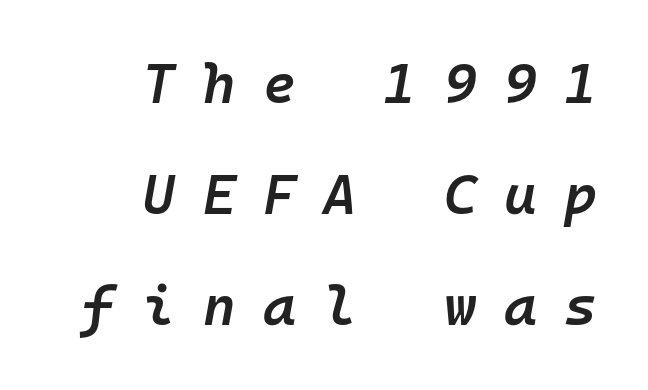
{"italic": "yes", "lean": "right", "slant_degrees": 10, "bold": "semi", "weight": "semibold", "width": "normal", "stroke_contrast": "low", "x_height": "medium", "monospaced": "yes", "underline": "no", "align": "right", "line_spacing": "loose", "line_spacing_ratio": 1.98, "letter_spacing": "wide", "letter_spacing_em": 0.49, "glyph_px": 56}
